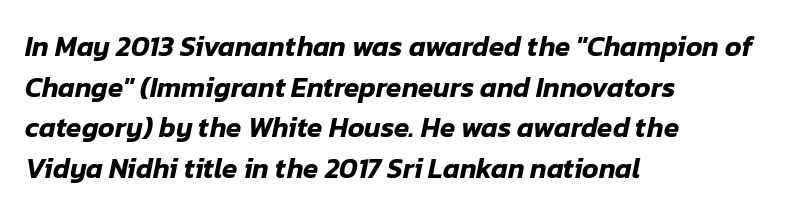
{"italic": "yes", "lean": "right", "slant_degrees": 12, "width": "normal", "stroke_contrast": "low", "x_height": "medium", "monospaced": "no", "underline": "no", "align": "left", "line_spacing": "normal", "line_spacing_ratio": 1.45, "letter_spacing": "normal", "letter_spacing_em": 0.0, "glyph_px": 28}
